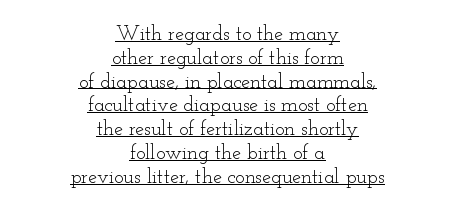
The image shows 20 px text type, upright; set centered, line spacing 1.19x, normal letter spacing, underlined.
